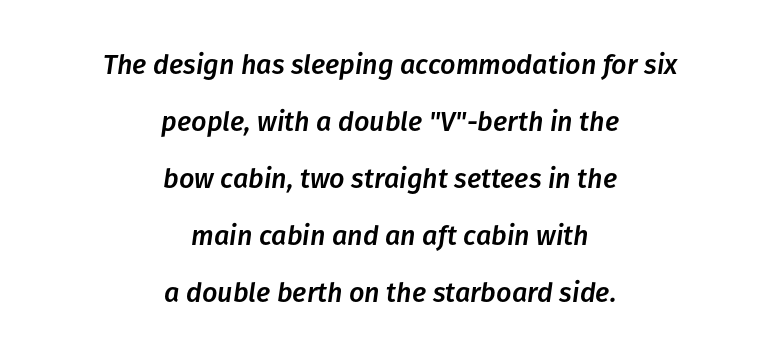
The image shows 27 px text type, italic (leaning right); set centered, loose line spacing (2.11x), normal letter spacing, not underlined.
